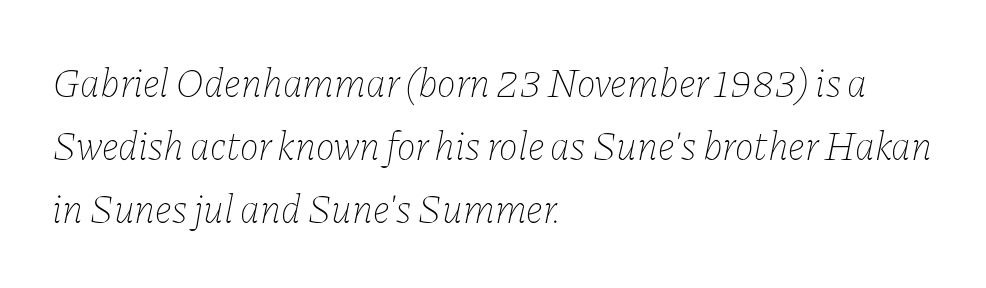
Q: Is the text bold? A: No.
Q: Is the text italic (slanted)? A: Yes, it leans right by about 11 degrees.
Q: Is the text underlined? A: No.
Q: How is the paragraph aligned? A: Left-aligned.
Q: Is the spacing between letters normal or unusually wide? A: Normal.
Q: Is the spacing between lines tight, normal or loose? A: Normal.
Q: Width (condensed, normal, or wide)? A: Normal.
Q: Stroke contrast? A: Low.
Q: x-height? A: Medium.
Q: Monospaced? A: No.
